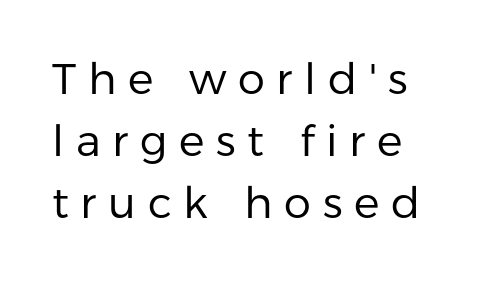
{"serif": "no", "italic": "no", "bold": "no", "weight": "regular", "width": "normal", "stroke_contrast": "low", "x_height": "medium", "monospaced": "no", "underline": "no", "line_spacing": "normal", "line_spacing_ratio": 1.44, "letter_spacing": "wide", "letter_spacing_em": 0.27, "glyph_px": 43}
